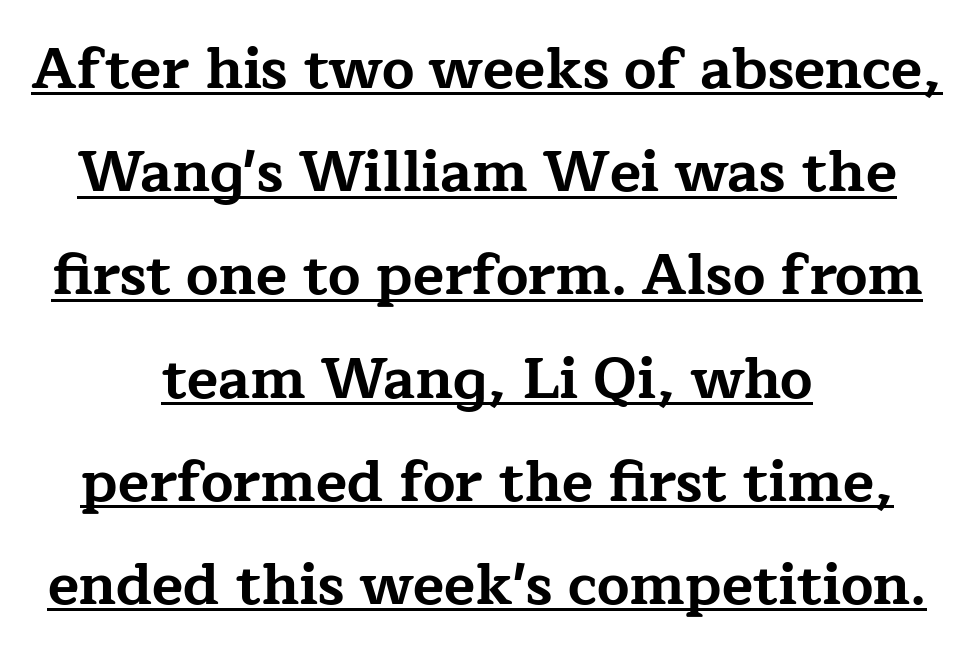
{"serif": "yes", "italic": "no", "bold": "yes", "weight": "bold", "width": "wide", "stroke_contrast": "low", "x_height": "medium", "monospaced": "no", "underline": "yes", "align": "center", "line_spacing_ratio": 1.81, "letter_spacing": "normal", "letter_spacing_em": 0.0, "glyph_px": 57}
